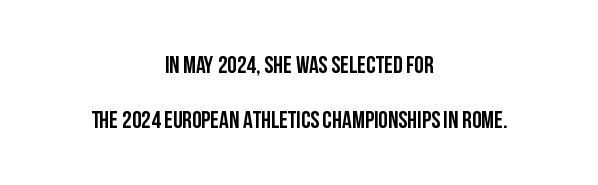
Q: Is the text bold? A: Yes.
Q: Is the text italic (slanted)? A: No, it is upright.
Q: Is the text underlined? A: No.
Q: How is the paragraph aligned? A: Centered.
Q: Is the spacing between letters normal or unusually wide? A: Normal.
Q: Is the spacing between lines tight, normal or loose? A: Loose.
